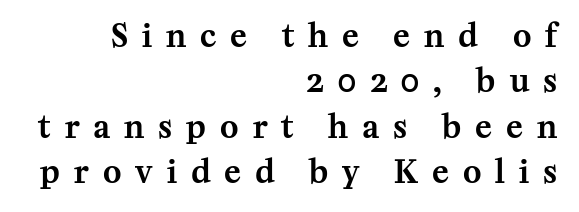
Q: Is the text italic (slanted)? A: No, it is upright.
Q: Is the typeface a serif or a sans-serif typeface? A: Serif.
Q: Is the text underlined? A: No.
Q: How is the paragraph aligned? A: Right-aligned.
Q: Is the spacing between letters normal or unusually wide? A: Unusually wide.
Q: Is the spacing between lines tight, normal or loose? A: Normal.
Q: Width (condensed, normal, or wide)? A: Normal.
Q: Stroke contrast? A: Medium.
Q: x-height? A: Medium.
Q: Monospaced? A: No.
